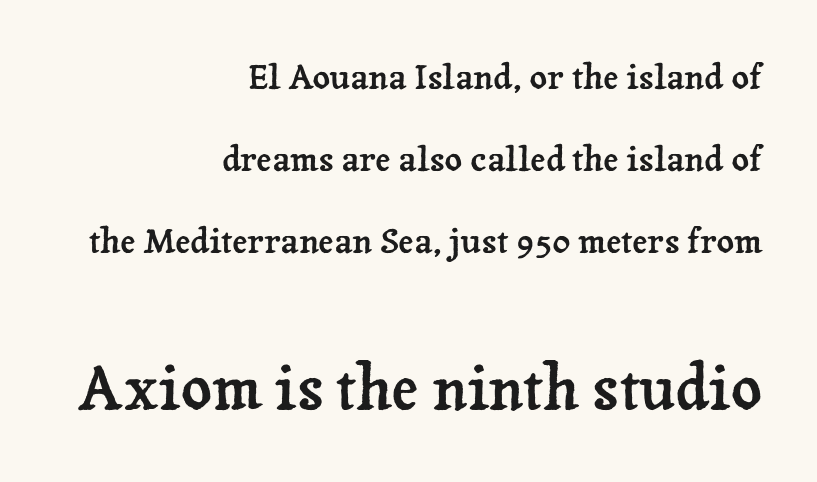
Check where the strokes stop: tiny serifs finish them off. Character size in the trailing block exceeds that of the leading block. There is no visible air inserted between adjacent glyphs. Descenders are the only things crossing below the line.
